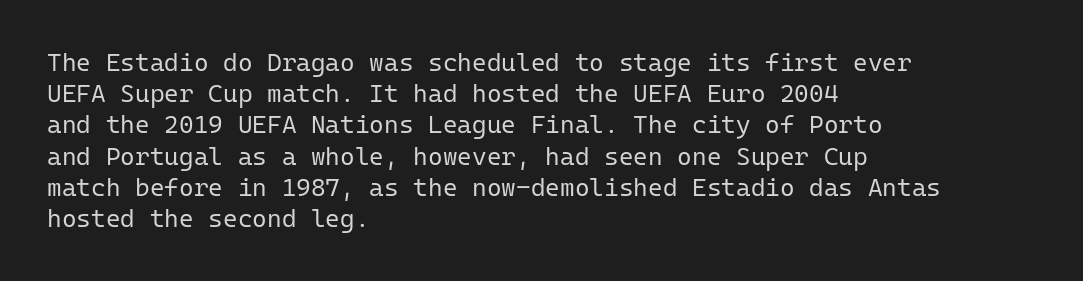
The image shows 25 px text type, upright; set left-aligned, normal line spacing (1.25x), normal letter spacing, not underlined.
